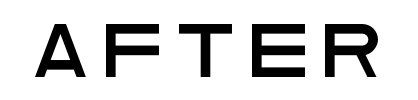
Q: Is the text italic (slanted)? A: No, it is upright.
Q: Is the typeface a serif or a sans-serif typeface? A: Sans-serif.
Q: Is the text underlined? A: No.
Q: Is the spacing between letters normal or unusually wide? A: Unusually wide.
Q: Width (condensed, normal, or wide)? A: Wide.
Q: Stroke contrast? A: Low.
Q: x-height? A: Large.
Q: Monospaced? A: No.
